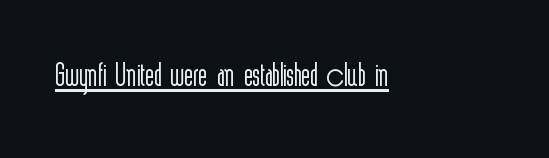
The image shows 47 px light, condensed sans-serif type, upright; set normal letter spacing, underlined; a medium x-height.
